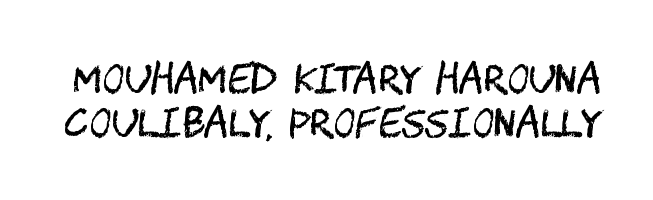
{"serif": "no", "italic": "no", "bold": "no", "weight": "regular", "width": "condensed", "stroke_contrast": "medium", "x_height": "large", "underline": "no", "line_spacing_ratio": 1.16, "letter_spacing": "normal", "letter_spacing_em": 0.0, "glyph_px": 38}
